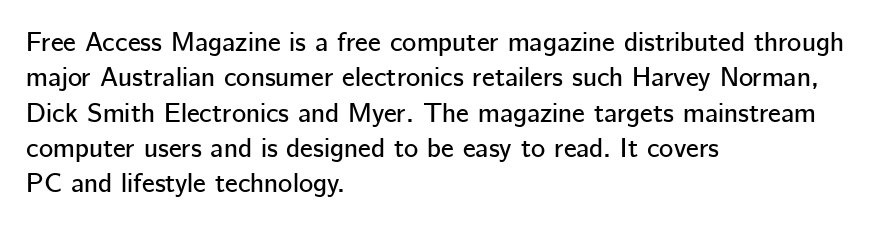
Q: Is the text italic (slanted)? A: No, it is upright.
Q: Is the text underlined? A: No.
Q: How is the paragraph aligned? A: Left-aligned.
Q: Is the spacing between letters normal or unusually wide? A: Normal.
Q: Is the spacing between lines tight, normal or loose? A: Normal.
